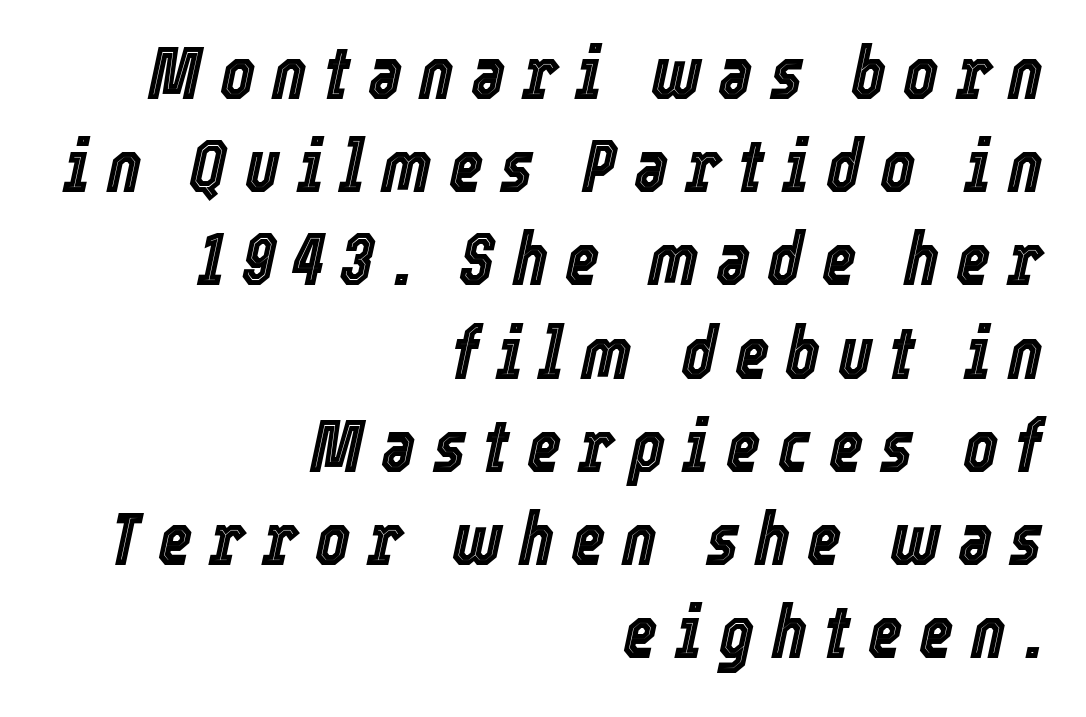
The image shows 74 px condensed type, italic (leaning right); set right-aligned, normal line spacing (1.26x), unusually wide letter spacing (+0.23 em), not underlined; a medium x-height.
